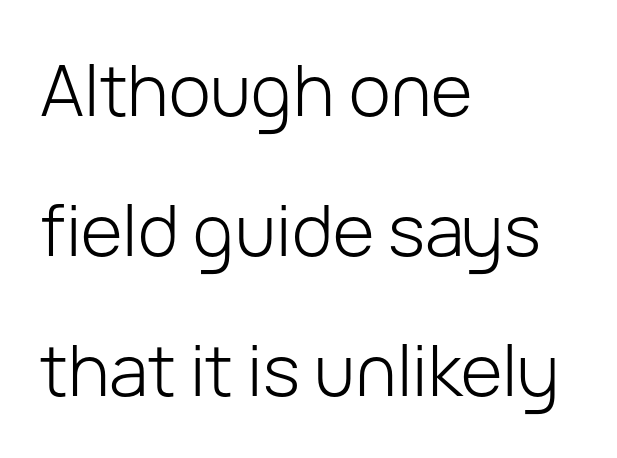
Q: Is the text bold? A: No.
Q: Is the text italic (slanted)? A: No, it is upright.
Q: Is the typeface a serif or a sans-serif typeface? A: Sans-serif.
Q: Is the text underlined? A: No.
Q: How is the paragraph aligned? A: Left-aligned.
Q: Is the spacing between letters normal or unusually wide? A: Normal.
Q: Is the spacing between lines tight, normal or loose? A: Loose.
Q: Width (condensed, normal, or wide)? A: Normal.
Q: Stroke contrast? A: Low.
Q: x-height? A: Medium.
Q: Monospaced? A: No.
